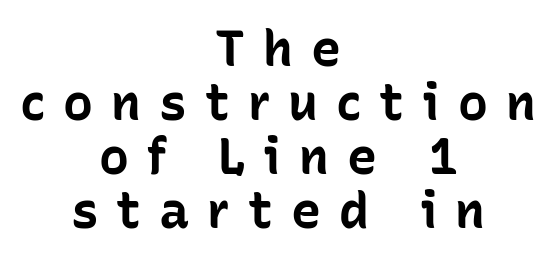
Q: Is the text bold? A: Yes.
Q: Is the text italic (slanted)? A: No, it is upright.
Q: Is the typeface a serif or a sans-serif typeface? A: Sans-serif.
Q: Is the text underlined? A: No.
Q: How is the paragraph aligned? A: Centered.
Q: Is the spacing between letters normal or unusually wide? A: Unusually wide.
Q: Is the spacing between lines tight, normal or loose? A: Tight.
Q: Width (condensed, normal, or wide)? A: Normal.
Q: Stroke contrast? A: Low.
Q: x-height? A: Medium.
Q: Monospaced? A: No.
